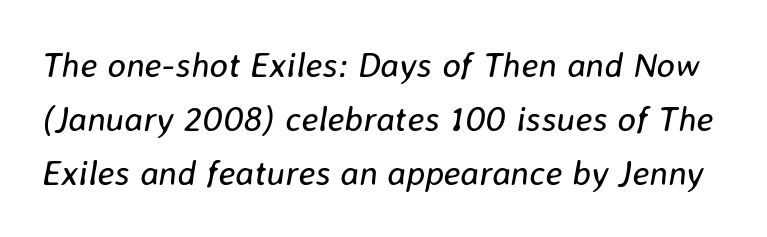
The image shows 35 px regular-weight type, italic (leaning right); set normal line spacing (1.55x), normal letter spacing, not underlined; low stroke contrast and a medium x-height.
